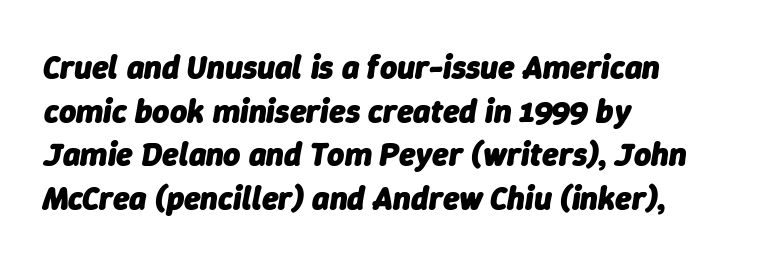
Q: Is the text bold? A: Yes.
Q: Is the text italic (slanted)? A: Yes, it leans right by about 9 degrees.
Q: Is the text underlined? A: No.
Q: How is the paragraph aligned? A: Left-aligned.
Q: Is the spacing between letters normal or unusually wide? A: Normal.
Q: Is the spacing between lines tight, normal or loose? A: Normal.
Q: Width (condensed, normal, or wide)? A: Normal.
Q: Stroke contrast? A: Low.
Q: x-height? A: Medium.
Q: Monospaced? A: No.
